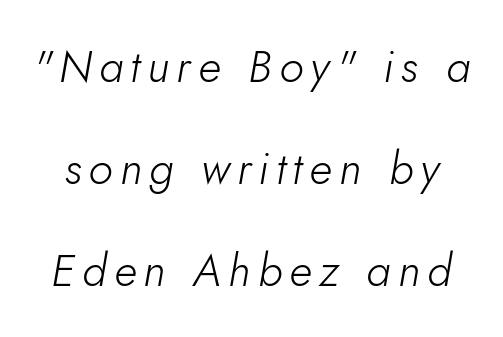
Descender tails drop into unmarked territory. The lettering tilts uniformly, giving the passage an italic look. Unbolded letterforms with no extra heft. Whoever set this chose breathing room over compactness in the vertical rhythm. Looks like regular typesetting: each glyph gets only the width it needs.
